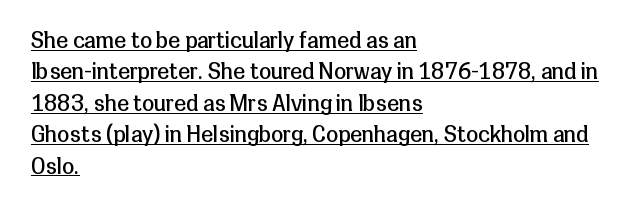
{"italic": "no", "bold": "no", "underline": "yes", "align": "left", "line_spacing": "normal", "line_spacing_ratio": 1.43, "letter_spacing": "normal", "letter_spacing_em": 0.0, "glyph_px": 22}
